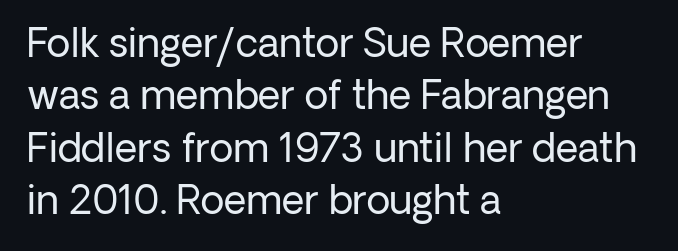
{"serif": "no", "italic": "no", "bold": "no", "weight": "regular", "width": "normal", "stroke_contrast": "low", "x_height": "medium", "monospaced": "no", "underline": "no", "align": "left", "line_spacing": "normal", "line_spacing_ratio": 1.34, "letter_spacing": "normal", "letter_spacing_em": 0.0, "glyph_px": 39}
